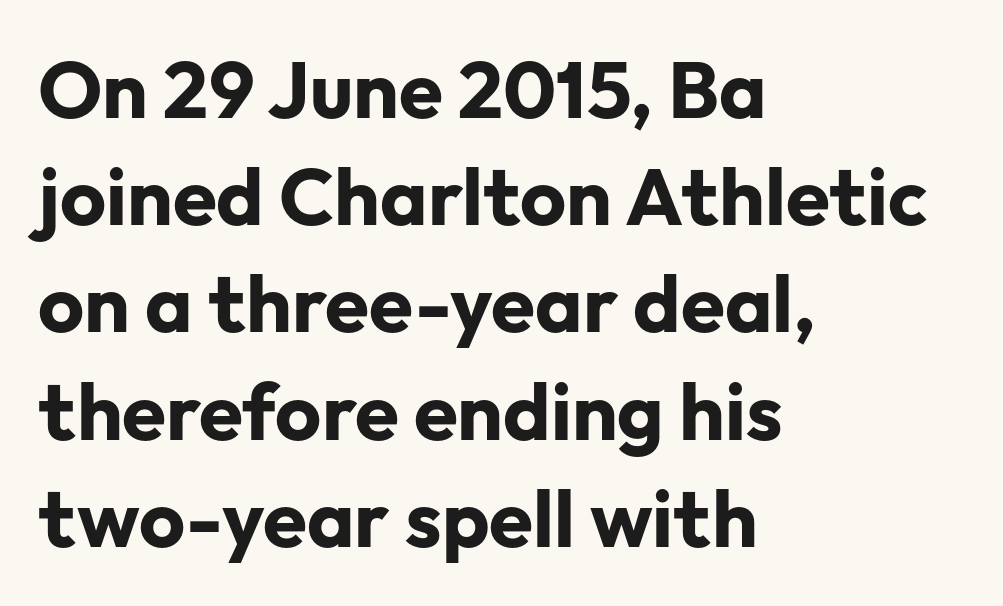
{"serif": "no", "italic": "no", "bold": "yes", "weight": "bold", "width": "normal", "stroke_contrast": "low", "x_height": "medium", "monospaced": "no", "underline": "no", "align": "left", "line_spacing": "normal", "line_spacing_ratio": 1.34, "letter_spacing": "normal", "letter_spacing_em": 0.0, "glyph_px": 80}
